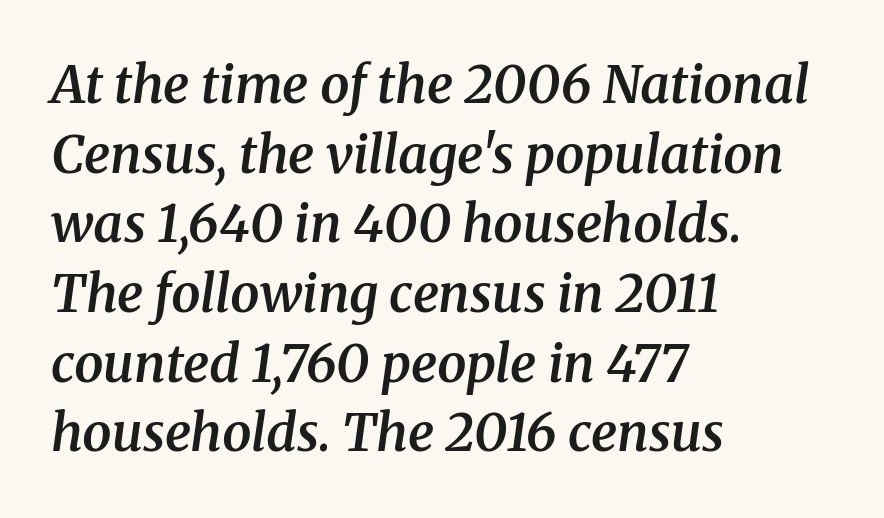
Q: Is the text bold? A: Semi-bold.
Q: Is the text italic (slanted)? A: Yes, it leans right by about 8 degrees.
Q: Is the typeface a serif or a sans-serif typeface? A: Serif.
Q: Is the text underlined? A: No.
Q: How is the paragraph aligned? A: Left-aligned.
Q: Is the spacing between letters normal or unusually wide? A: Normal.
Q: Is the spacing between lines tight, normal or loose? A: Normal.
Q: Width (condensed, normal, or wide)? A: Normal.
Q: Stroke contrast? A: Medium.
Q: x-height? A: Medium.
Q: Monospaced? A: No.
